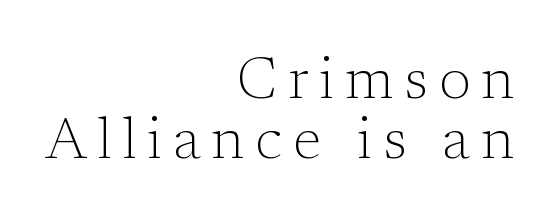
{"serif": "yes", "italic": "no", "bold": "no", "weight": "light", "width": "normal", "stroke_contrast": "low", "x_height": "medium", "monospaced": "no", "underline": "no", "align": "right", "line_spacing": "tight", "line_spacing_ratio": 1.03, "glyph_px": 58}
